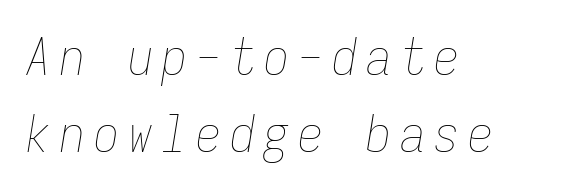
The zone under the glyphs is completely vacant. One glance says typical: line gaps are just what's usual. The face used here is monospaced, like something from a code editor. Nothing heavy about these letters — not bold at all. All the whitespace from short lines collects on the right. The axis of the letterforms is tilted away from vertical.
